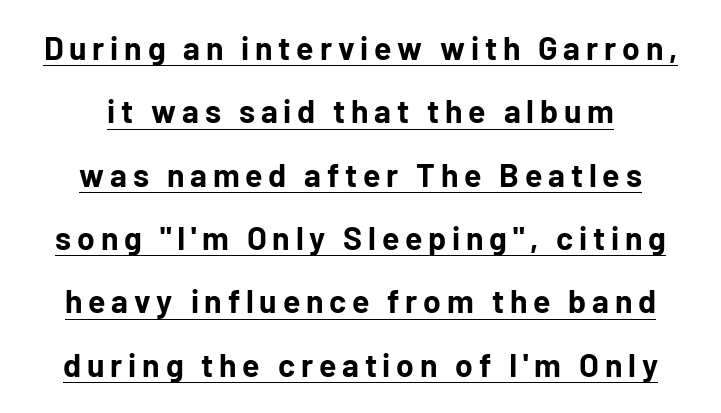
{"serif": "no", "italic": "no", "bold": "yes", "weight": "bold", "width": "normal", "stroke_contrast": "low", "x_height": "medium", "monospaced": "no", "underline": "yes", "align": "center", "line_spacing": "loose", "line_spacing_ratio": 1.98, "glyph_px": 32}
